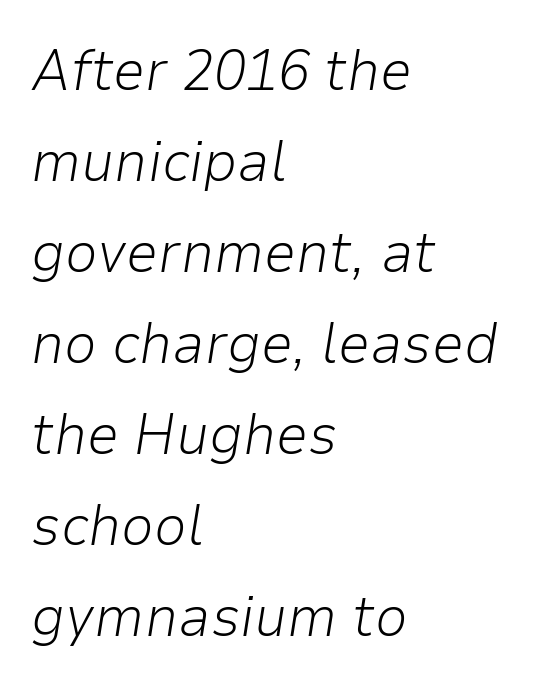
{"italic": "yes", "lean": "right", "slant_degrees": 9, "bold": "no", "weight": "light", "width": "normal", "stroke_contrast": "low", "x_height": "medium", "monospaced": "no", "underline": "no", "align": "left", "line_spacing": "normal", "line_spacing_ratio": 1.57, "letter_spacing": "normal", "letter_spacing_em": 0.0, "glyph_px": 58}
